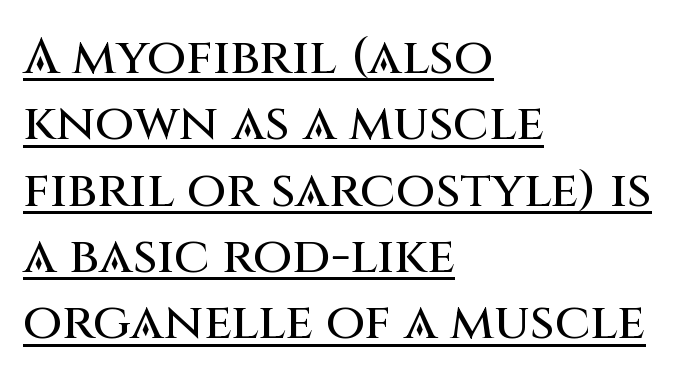
Q: Is the text italic (slanted)? A: No, it is upright.
Q: Is the typeface a serif or a sans-serif typeface? A: Sans-serif.
Q: Is the text underlined? A: Yes.
Q: How is the paragraph aligned? A: Left-aligned.
Q: Is the spacing between letters normal or unusually wide? A: Normal.
Q: Is the spacing between lines tight, normal or loose? A: Normal.
Q: Width (condensed, normal, or wide)? A: Normal.
Q: Stroke contrast? A: Medium.
Q: x-height? A: Large.
Q: Monospaced? A: No.
